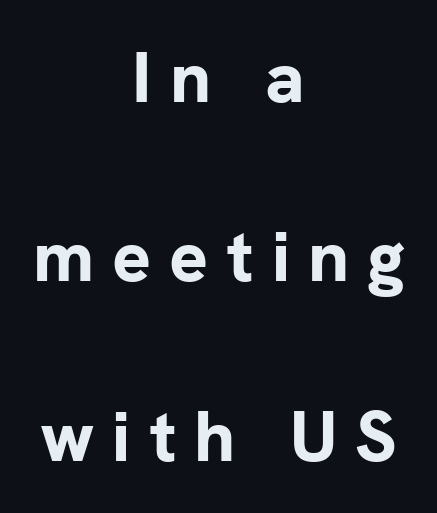
Q: Is the text bold? A: Yes.
Q: Is the text italic (slanted)? A: No, it is upright.
Q: Is the typeface a serif or a sans-serif typeface? A: Sans-serif.
Q: Is the text underlined? A: No.
Q: How is the paragraph aligned? A: Centered.
Q: Is the spacing between letters normal or unusually wide? A: Unusually wide.
Q: Is the spacing between lines tight, normal or loose? A: Loose.
Q: Width (condensed, normal, or wide)? A: Normal.
Q: Stroke contrast? A: Low.
Q: x-height? A: Medium.
Q: Monospaced? A: No.
